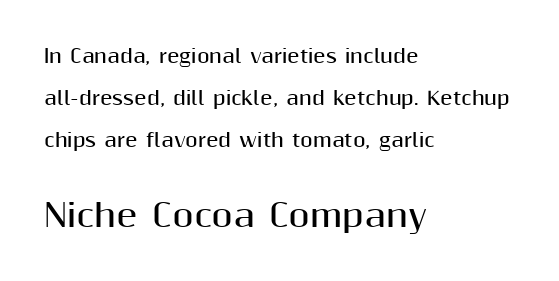
The image shows 31 px bold sans-serif type, upright; set left-aligned, loose line spacing (2.33x), normal letter spacing, not underlined; the second (bottom) block is 1.72x larger; medium stroke contrast and a medium x-height.
